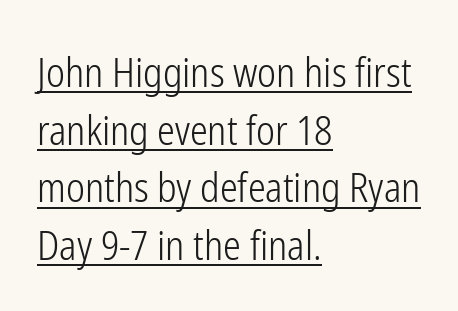
Q: Is the text bold? A: No.
Q: Is the text italic (slanted)? A: No, it is upright.
Q: Is the typeface a serif or a sans-serif typeface? A: Sans-serif.
Q: Is the text underlined? A: Yes.
Q: How is the paragraph aligned? A: Left-aligned.
Q: Is the spacing between letters normal or unusually wide? A: Normal.
Q: Is the spacing between lines tight, normal or loose? A: Normal.
Q: Width (condensed, normal, or wide)? A: Condensed.
Q: Stroke contrast? A: Low.
Q: x-height? A: Medium.
Q: Monospaced? A: No.
